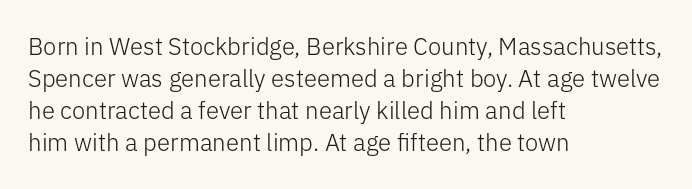
A bare baseline throughout the passage. Does the lettering tilt? It doesn't — this is upright. Leftover space on each line is placed entirely after the last word. Regarding leading, the lines here are spaced in the standard way. Inter-character spacing is left at the font's built-in metrics. Compared with a typical body face, this is equally light or lighter still.
